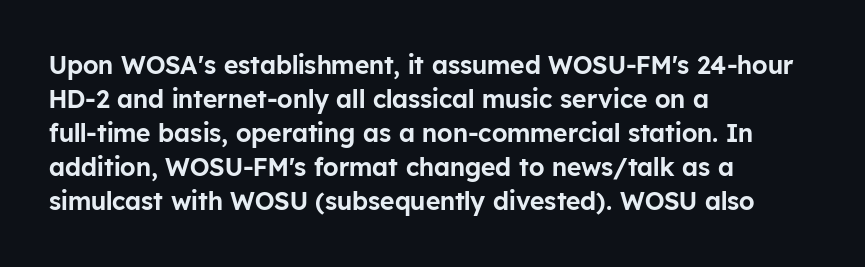
Q: Is the text italic (slanted)? A: No, it is upright.
Q: Is the text underlined? A: No.
Q: How is the paragraph aligned? A: Left-aligned.
Q: Is the spacing between letters normal or unusually wide? A: Normal.
Q: Is the spacing between lines tight, normal or loose? A: Normal.
